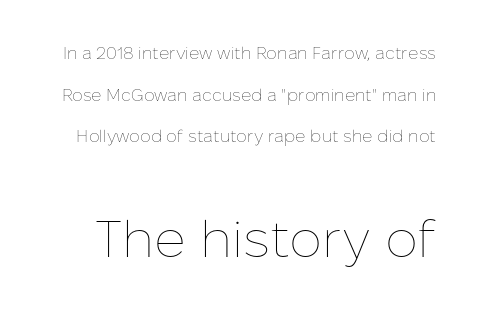
Q: Is the text bold? A: No.
Q: Is the text italic (slanted)? A: No, it is upright.
Q: Is the text underlined? A: No.
Q: Is the spacing between letters normal or unusually wide? A: Normal.
Q: Is the spacing between lines tight, normal or loose? A: Loose.
Q: Which block of text is set in a larger size, the first (top) or the second (bottom)? A: The second (bottom) one.
Q: Width (condensed, normal, or wide)? A: Normal.
Q: Stroke contrast? A: Low.
Q: x-height? A: Medium.
Q: Monospaced? A: No.
